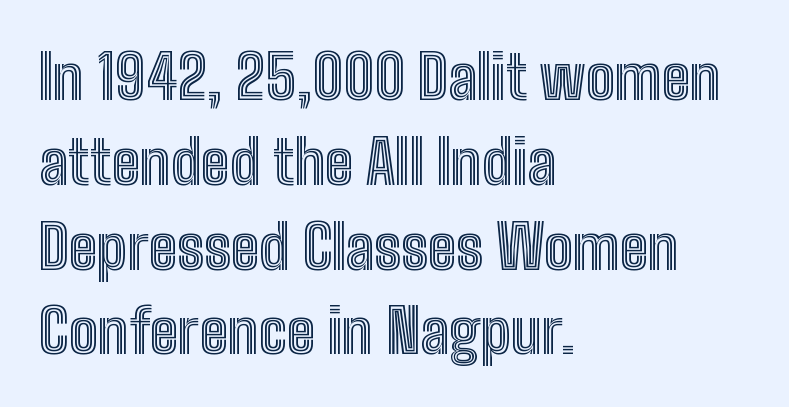
{"italic": "no", "width": "condensed", "x_height": "medium", "monospaced": "no", "underline": "no", "align": "left", "line_spacing": "normal", "line_spacing_ratio": 1.39, "letter_spacing": "normal", "letter_spacing_em": 0.0, "glyph_px": 61}
